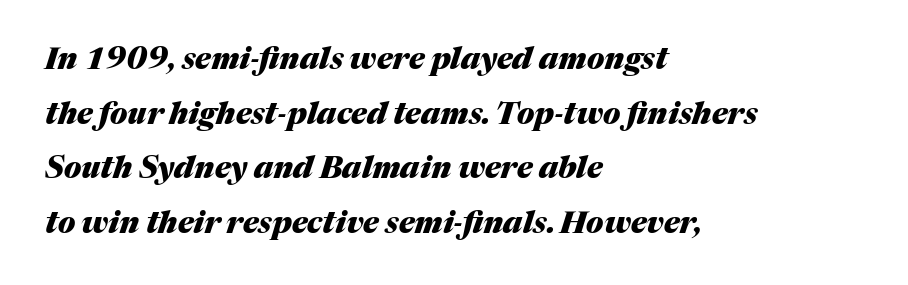
The image shows 30 px heavy type, italic (leaning right); set left-aligned, line spacing 1.82x, normal letter spacing, not underlined; medium stroke contrast and a medium x-height.
